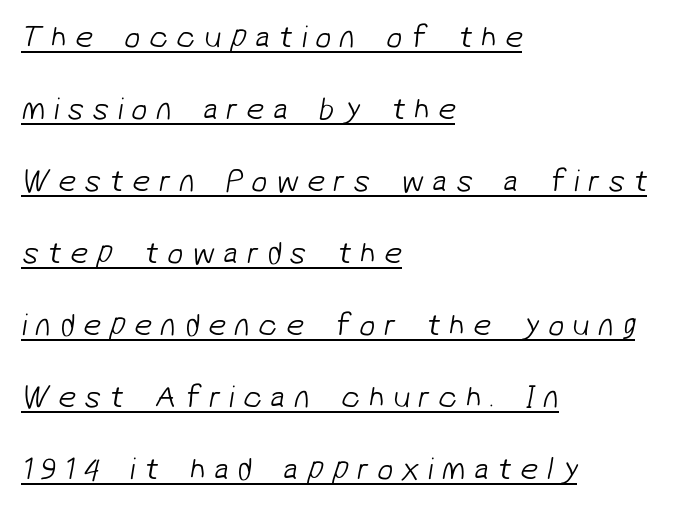
The image shows 32 px light sans-serif type; set left-aligned, loose line spacing (2.25x), unusually wide letter spacing (+0.26 em), underlined; low stroke contrast and a medium x-height.
